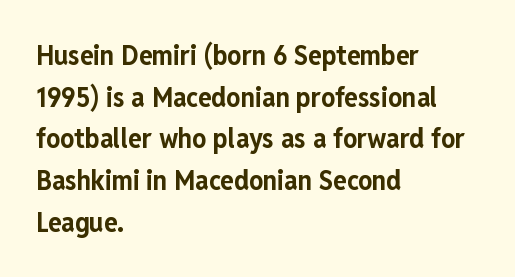
The image shows 28 px bold, condensed sans-serif type, upright; set left-aligned, normal line spacing (1.49x), normal letter spacing, not underlined; low stroke contrast and a medium x-height.
